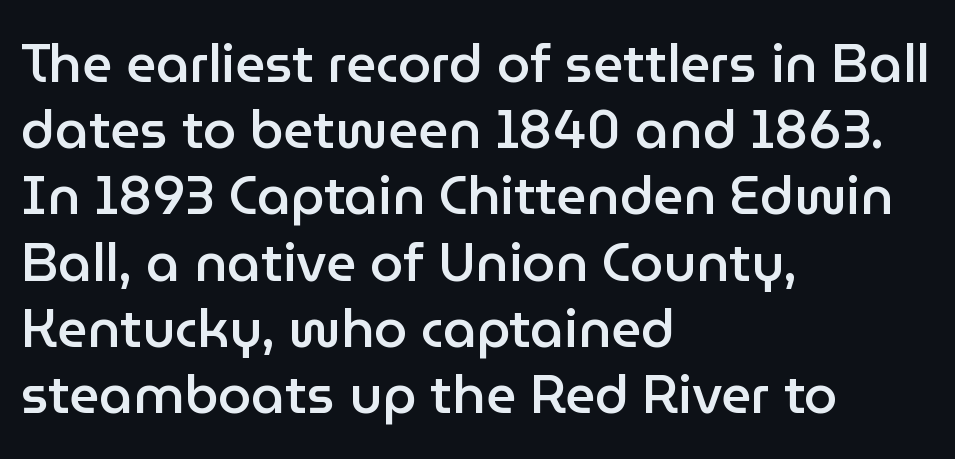
Q: Is the text bold? A: Semi-bold.
Q: Is the text italic (slanted)? A: No, it is upright.
Q: Is the typeface a serif or a sans-serif typeface? A: Sans-serif.
Q: Is the text underlined? A: No.
Q: How is the paragraph aligned? A: Left-aligned.
Q: Is the spacing between letters normal or unusually wide? A: Normal.
Q: Is the spacing between lines tight, normal or loose? A: Normal.
Q: Width (condensed, normal, or wide)? A: Normal.
Q: Stroke contrast? A: Low.
Q: x-height? A: Medium.
Q: Monospaced? A: No.
